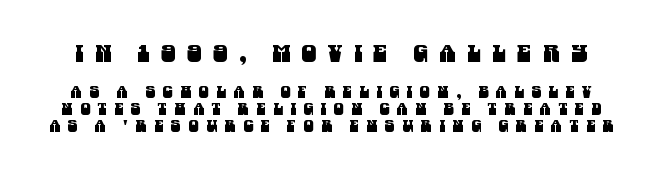
{"underline": "no", "line_spacing": "tight", "line_spacing_ratio": 1.07, "letter_spacing": "wide", "letter_spacing_em": 0.47, "larger_block": "first", "size_ratio": 1.5, "glyph_px": 24}
